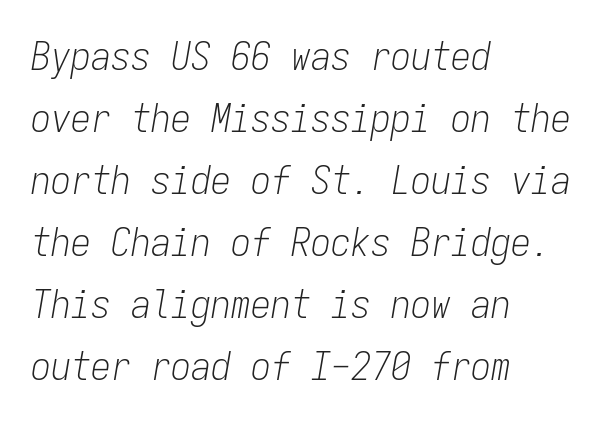
Visually the block forms a straight wall on the left and a jagged coastline on the right. Stems and bowls with no extra thickness — not bold. Tracking here is standard; glyphs follow each other at the usual distance. Compared with typical paragraphs, the rows here are spaced about the same.
